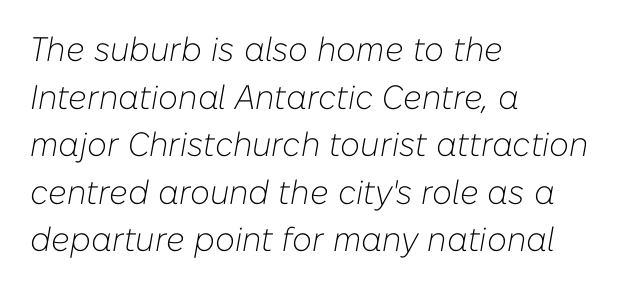
The horizontal fit of the characters is conventional and even. Ink coverage per letter is moderate at most. The face used here is proportionally spaced, like ordinary book or web type. Words float on clear page, feet unadorned.
